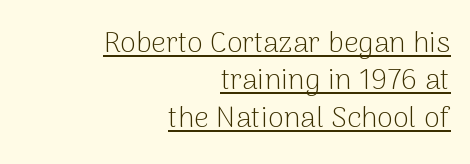
{"serif": "no", "italic": "no", "bold": "no", "weight": "light", "width": "normal", "stroke_contrast": "low", "x_height": "medium", "monospaced": "no", "underline": "yes", "align": "right", "line_spacing": "normal", "line_spacing_ratio": 1.29, "letter_spacing": "normal", "letter_spacing_em": 0.0, "glyph_px": 29}
